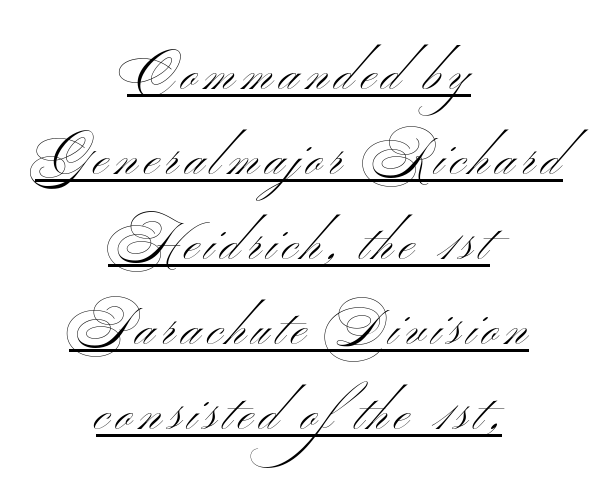
{"serif": "no", "bold": "no", "weight": "light", "width": "wide", "stroke_contrast": "medium", "x_height": "small", "monospaced": "no", "underline": "yes", "align": "center", "line_spacing": "normal", "line_spacing_ratio": 1.7, "glyph_px": 50}
